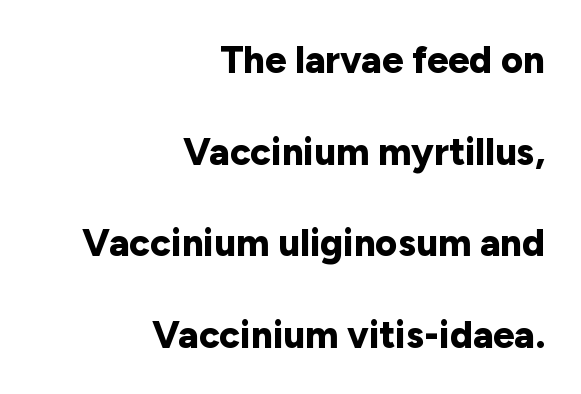
The image shows 38 px bold sans-serif type, upright; set right-aligned, loose line spacing (2.41x), normal letter spacing, not underlined; low stroke contrast and a medium x-height.
